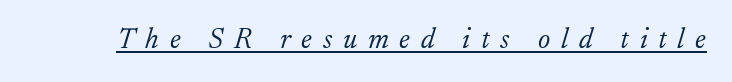
The gaps between neighbouring characters are conspicuously large. Compared with undecorated copy, this sample adds a rule below the words. You could not count columns in this text — the font is proportionally spaced. Think standard paragraph weight, or any step lighter than that.
